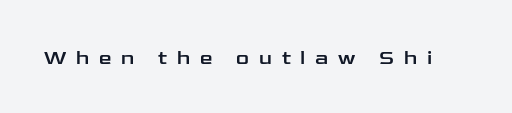
The lettering holds an erect, upright posture throughout. The face used here is rendered with a markedly widened letterfit. This rendering features lettering with no underline.
